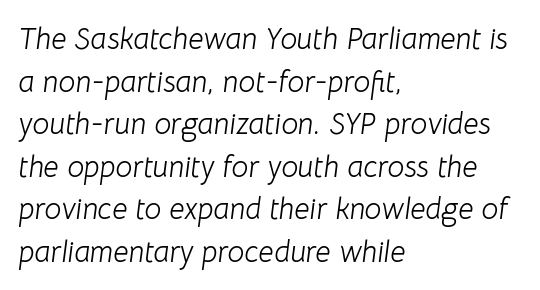
Q: Is the text bold? A: No.
Q: Is the text italic (slanted)? A: Yes, it leans right by about 8 degrees.
Q: Is the text underlined? A: No.
Q: How is the paragraph aligned? A: Left-aligned.
Q: Is the spacing between letters normal or unusually wide? A: Normal.
Q: Is the spacing between lines tight, normal or loose? A: Normal.
Q: Width (condensed, normal, or wide)? A: Normal.
Q: Stroke contrast? A: Low.
Q: x-height? A: Medium.
Q: Monospaced? A: No.
